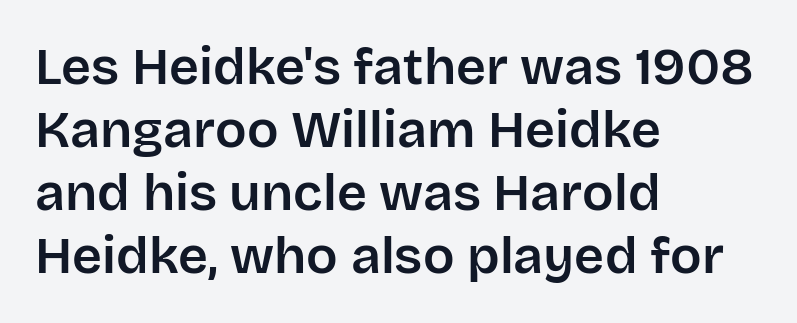
The rendering shows plain stroke endings on the letterforms — a sans-serif design. The paragraph shown leans on its left margin. Bare-footed words on every line. Nope, not italic — everything's standing straight. Do the characters align in a grid? No, the font is proportional.
